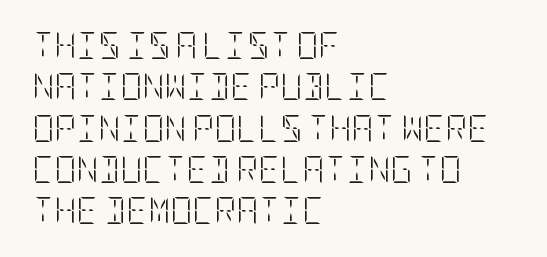
The image shows 27 px text type, upright; set left-aligned, normal line spacing (1.53x), normal letter spacing, not underlined.
